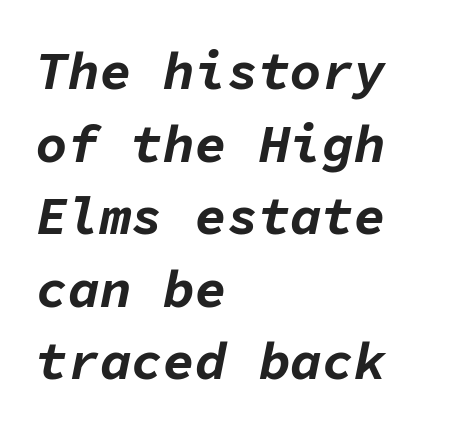
Q: Is the text bold? A: Yes.
Q: Is the text italic (slanted)? A: Yes, it leans right by about 11 degrees.
Q: Is the text underlined? A: No.
Q: How is the paragraph aligned? A: Left-aligned.
Q: Is the spacing between letters normal or unusually wide? A: Normal.
Q: Is the spacing between lines tight, normal or loose? A: Normal.
Q: Width (condensed, normal, or wide)? A: Normal.
Q: Stroke contrast? A: Low.
Q: x-height? A: Medium.
Q: Monospaced? A: Yes.
